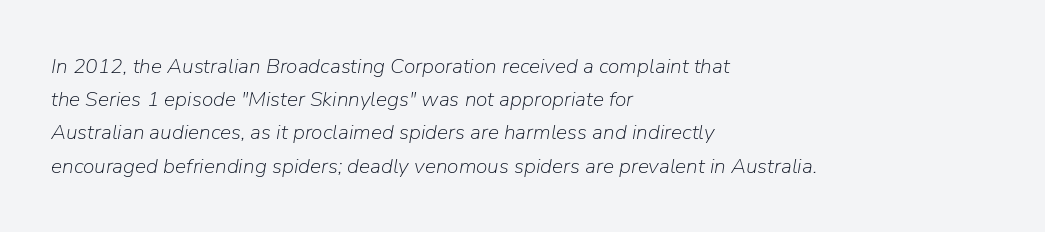
The image shows 21 px text type, italic (leaning right); set left-aligned, normal line spacing (1.58x), normal letter spacing, not underlined.
